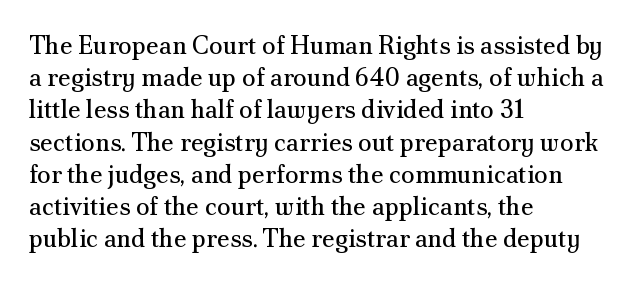
Q: Is the text bold? A: No.
Q: Is the text italic (slanted)? A: No, it is upright.
Q: Is the text underlined? A: No.
Q: How is the paragraph aligned? A: Left-aligned.
Q: Is the spacing between letters normal or unusually wide? A: Normal.
Q: Is the spacing between lines tight, normal or loose? A: Normal.
